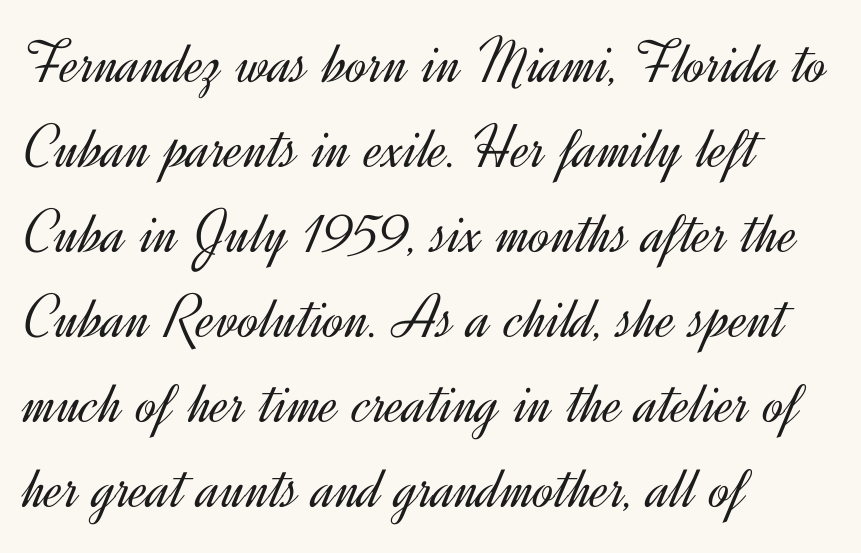
The image shows 63 px light sans-serif type; set left-aligned, normal line spacing (1.35x), normal letter spacing, not underlined; a small x-height.
